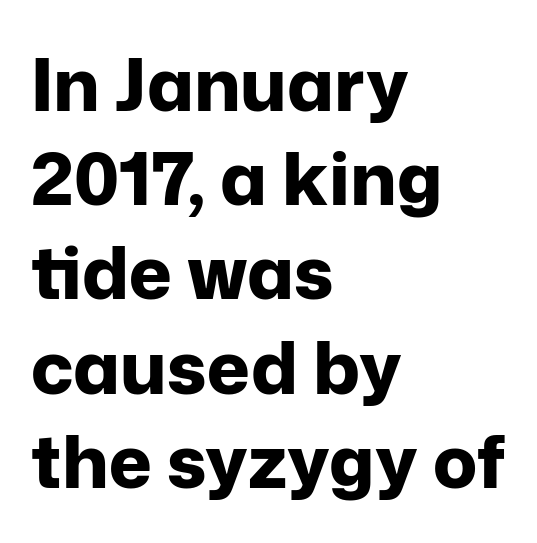
Q: Is the text bold? A: Yes.
Q: Is the text italic (slanted)? A: No, it is upright.
Q: Is the typeface a serif or a sans-serif typeface? A: Sans-serif.
Q: Is the text underlined? A: No.
Q: How is the paragraph aligned? A: Left-aligned.
Q: Is the spacing between letters normal or unusually wide? A: Normal.
Q: Is the spacing between lines tight, normal or loose? A: Normal.
Q: Width (condensed, normal, or wide)? A: Normal.
Q: Stroke contrast? A: Low.
Q: x-height? A: Medium.
Q: Monospaced? A: No.
